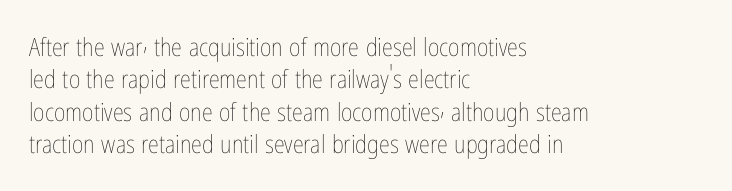
The words here are not underlined. Whoever set this chose a conventional vertical rhythm. Honestly, the letter spacing is just normal — you wouldn't notice it. Tall strokes in this sample are plumb rather than angled. Compared with a centered layout, this one pins lines to the left instead. The weight tops out at a normal text grade.
